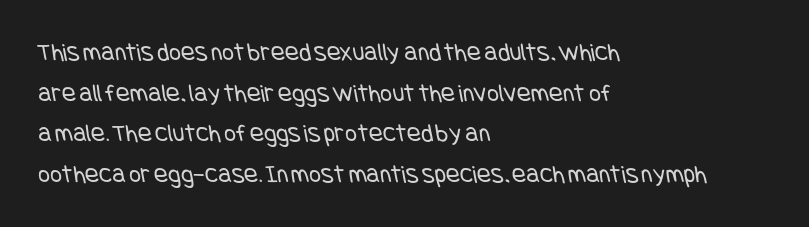
Q: Is the text bold? A: No.
Q: Is the text underlined? A: No.
Q: How is the paragraph aligned? A: Left-aligned.
Q: Is the spacing between letters normal or unusually wide? A: Normal.
Q: Is the spacing between lines tight, normal or loose? A: Normal.
